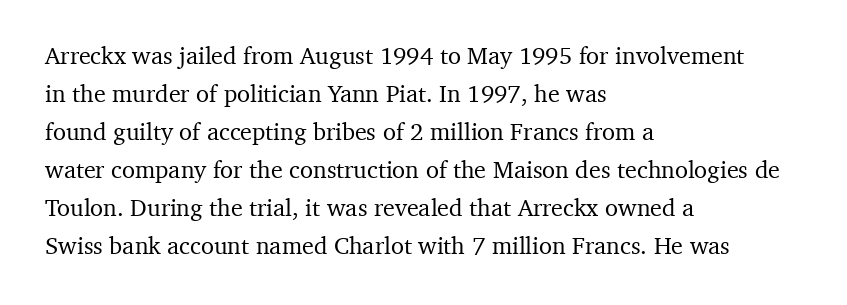
Q: Is the text italic (slanted)? A: No, it is upright.
Q: Is the text underlined? A: No.
Q: How is the paragraph aligned? A: Left-aligned.
Q: Is the spacing between letters normal or unusually wide? A: Normal.
Q: Is the spacing between lines tight, normal or loose? A: Normal.
